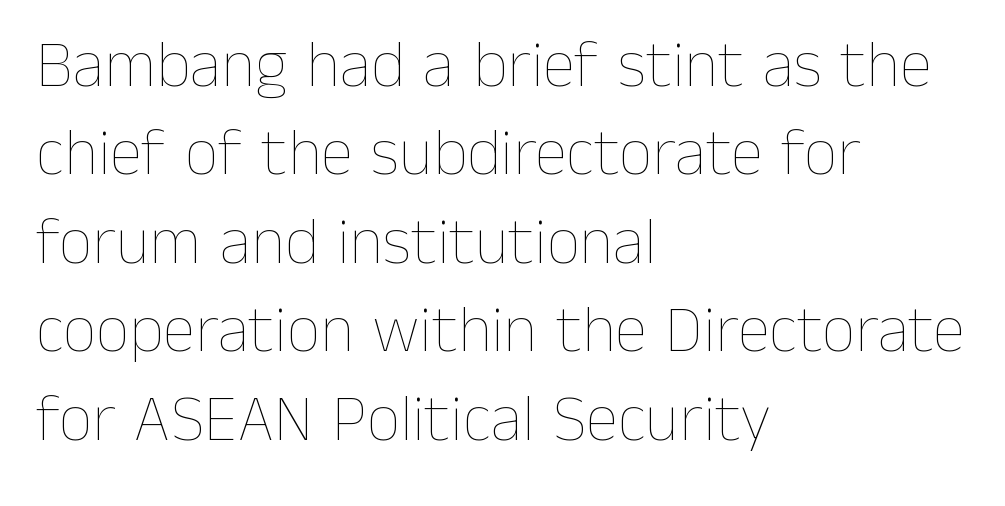
{"italic": "no", "bold": "no", "weight": "thin", "width": "normal", "stroke_contrast": "low", "x_height": "medium", "monospaced": "no", "underline": "no", "align": "left", "line_spacing": "normal", "line_spacing_ratio": 1.34, "letter_spacing": "normal", "letter_spacing_em": 0.0, "glyph_px": 66}
